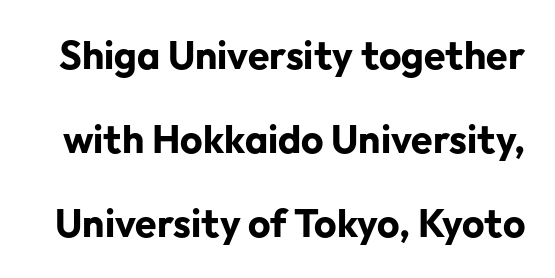
The image shows 39 px bold sans-serif type, upright; set loose line spacing (2.15x), normal letter spacing, not underlined; low stroke contrast and a medium x-height.
